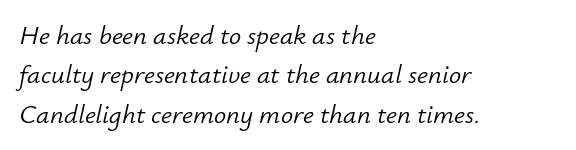
{"italic": "yes", "lean": "right", "slant_degrees": 12, "bold": "no", "underline": "no", "align": "left", "line_spacing": "normal", "line_spacing_ratio": 1.46, "letter_spacing": "normal", "letter_spacing_em": 0.0, "glyph_px": 27}
